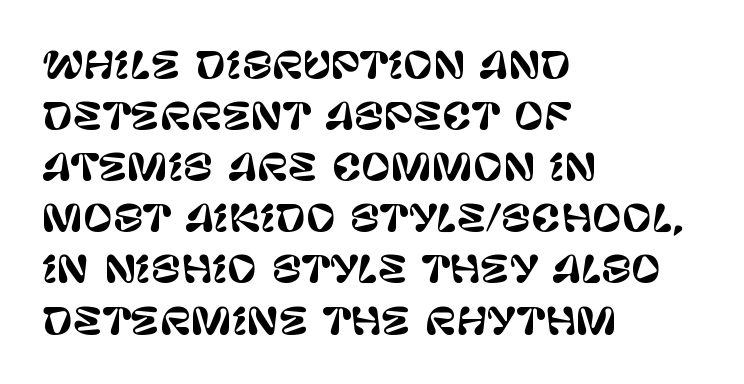
Examine the stroke ends and you'll find no serifs. The horizontal fit of the characters is conventional and even. The zone under the glyphs is completely vacant. The typesetter chose a ragged-right arrangement here.
